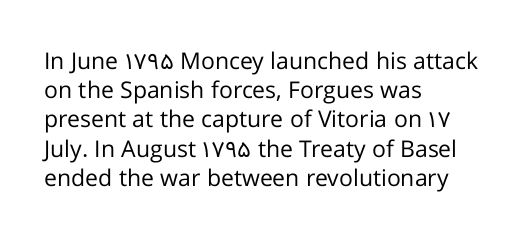
Nothing unusual about the tracking: characters are spaced as the font intends. Caption: multi-line text, flush left, ragged right. How would I describe the line gaps? Plain and ordinary. Unbolded letterforms with no extra heft.
